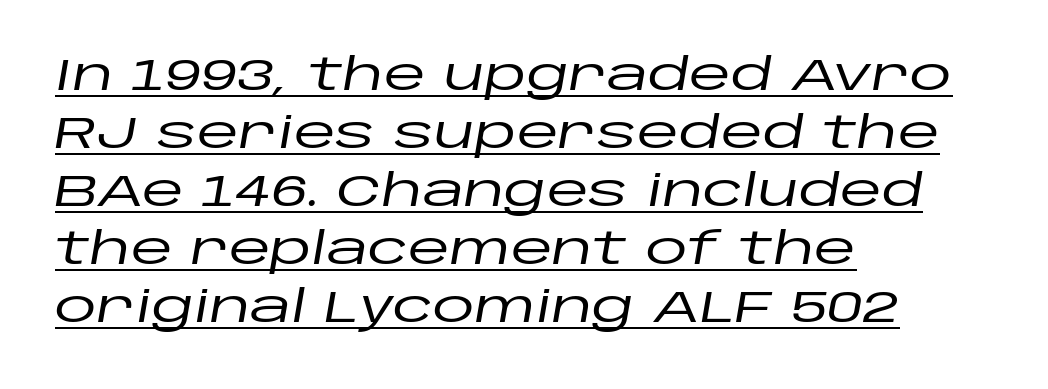
The face used here is proportionally spaced, like ordinary book or web type. Letter spacing: default. The text block is weighted toward the left margin, trailing off unevenly rightward. Notice how descenders clear the ascenders below comfortably — that's standard leading.
